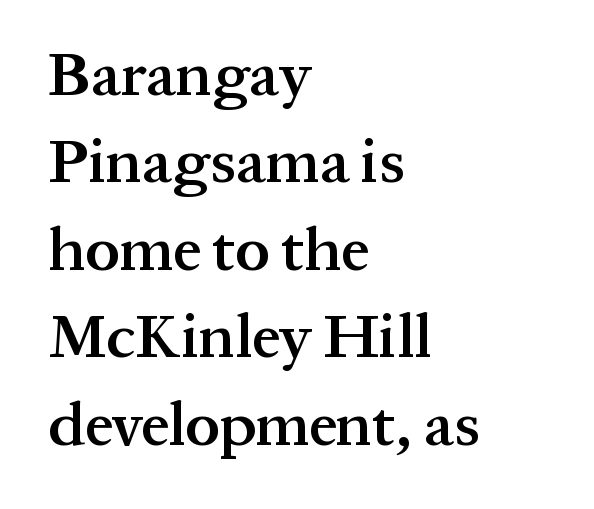
Posture: upright roman. Classification — serif. The gap between lines stays unmarked. The font is running at a semibold setting, under full bold.
